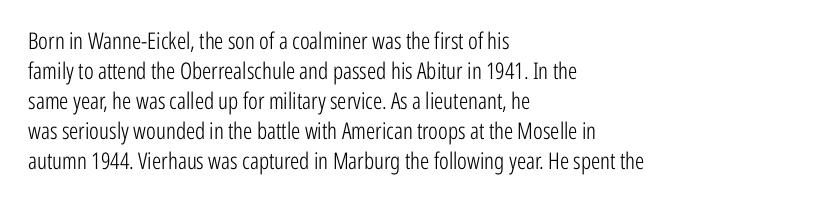
{"italic": "no", "bold": "no", "underline": "no", "align": "left", "line_spacing": "normal", "line_spacing_ratio": 1.3, "letter_spacing": "normal", "letter_spacing_em": 0.0, "glyph_px": 23}
